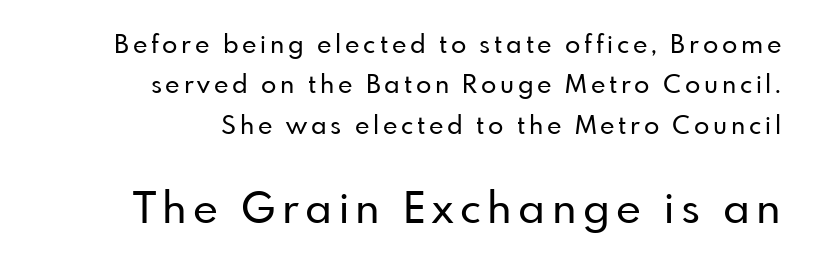
Q: Is the text italic (slanted)? A: No, it is upright.
Q: Is the typeface a serif or a sans-serif typeface? A: Sans-serif.
Q: Is the text underlined? A: No.
Q: How is the paragraph aligned? A: Right-aligned.
Q: Is the spacing between lines tight, normal or loose? A: Normal.
Q: Which block of text is set in a larger size, the first (top) or the second (bottom)? A: The second (bottom) one.
Q: Width (condensed, normal, or wide)? A: Normal.
Q: Stroke contrast? A: Low.
Q: x-height? A: Small.
Q: Monospaced? A: No.
